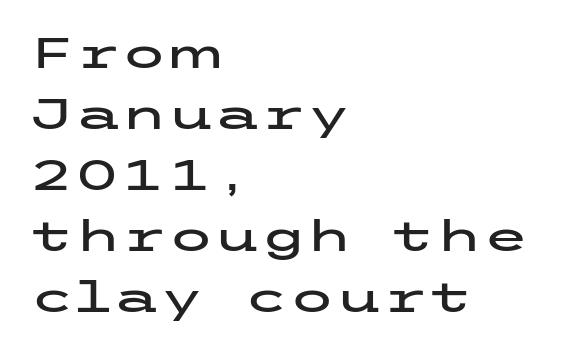
Is there much room between lines? A standard amount, neither cramped nor airy. Nope, not italic — everything's standing straight. The glyphs are unaccompanied by any horizontal stroke below them. Note: no serifs on the glyphs. Caption: multi-line text, flush left, ragged right. The type is set solid horizontally, with unmodified tracking.
